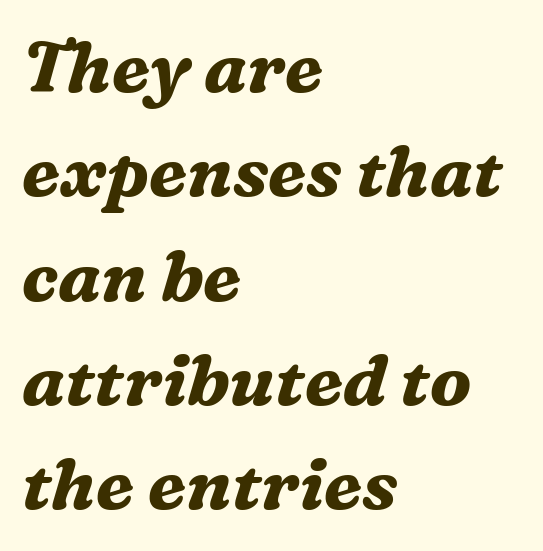
A typesetter would call this zero additional tracking. The passage shown stacks its lines at a standard gap. Is the type bold? Yes — the strokes are clearly thick and heavy. Notice how the passage keeps a crisp vertical edge on the left only. Letters rest on an invisible, unmarked baseline. Observe the lean: these are italic letterforms.
